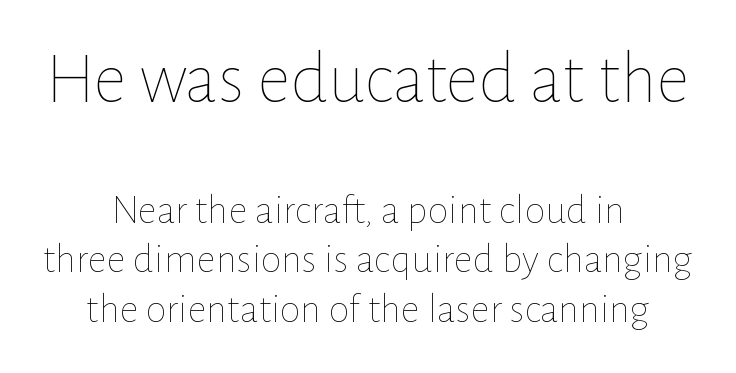
The image shows 74 px thin type, upright; set centered, line spacing 1.18x, normal letter spacing, not underlined; the first (top) block is 1.76x larger; low stroke contrast and a medium x-height.
